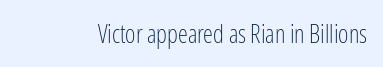
Q: Is the text bold? A: No.
Q: Is the text italic (slanted)? A: No, it is upright.
Q: Is the text underlined? A: No.
Q: Is the spacing between letters normal or unusually wide? A: Normal.
